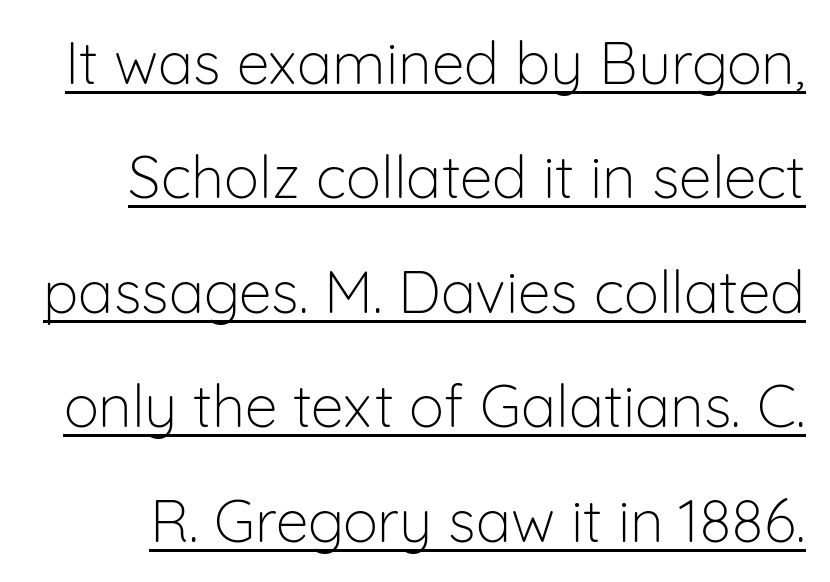
Does the type have serifs? No, each stem ends abruptly. The type sits square on the baseline with zero lean. Standard letterfit; no display-style spreading of the glyphs. A typesetter would call this leading open, well beyond the default. Character widths vary here, with narrow letters taking less room than wide ones.
